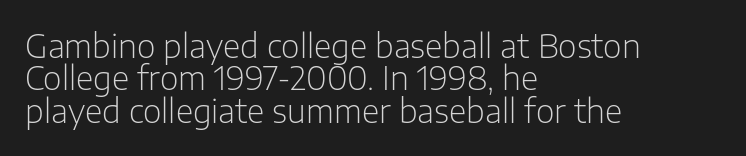
Q: Is the text bold? A: No.
Q: Is the text italic (slanted)? A: No, it is upright.
Q: Is the typeface a serif or a sans-serif typeface? A: Sans-serif.
Q: Is the text underlined? A: No.
Q: How is the paragraph aligned? A: Left-aligned.
Q: Is the spacing between letters normal or unusually wide? A: Normal.
Q: Is the spacing between lines tight, normal or loose? A: Tight.
Q: Width (condensed, normal, or wide)? A: Normal.
Q: Stroke contrast? A: Low.
Q: x-height? A: Medium.
Q: Monospaced? A: No.
